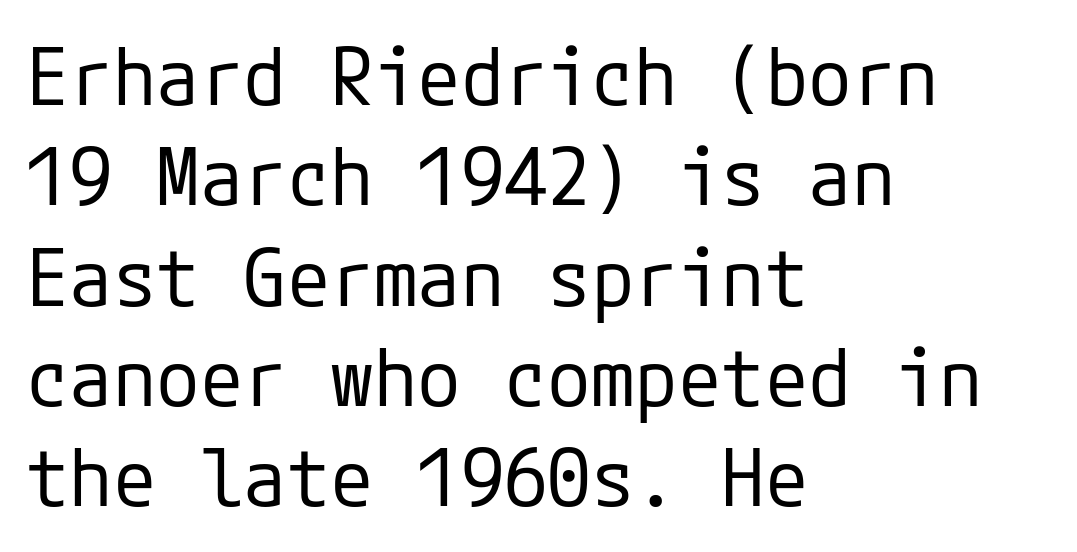
{"serif": "no", "italic": "no", "bold": "no", "weight": "regular", "width": "normal", "stroke_contrast": "low", "x_height": "medium", "underline": "no", "align": "left", "line_spacing": "normal", "line_spacing_ratio": 1.27, "letter_spacing": "normal", "letter_spacing_em": 0.0, "glyph_px": 79}
